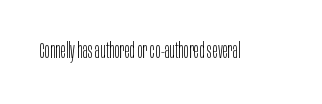
{"italic": "no", "bold": "no", "underline": "no", "letter_spacing": "normal", "letter_spacing_em": 0.0, "glyph_px": 22}
